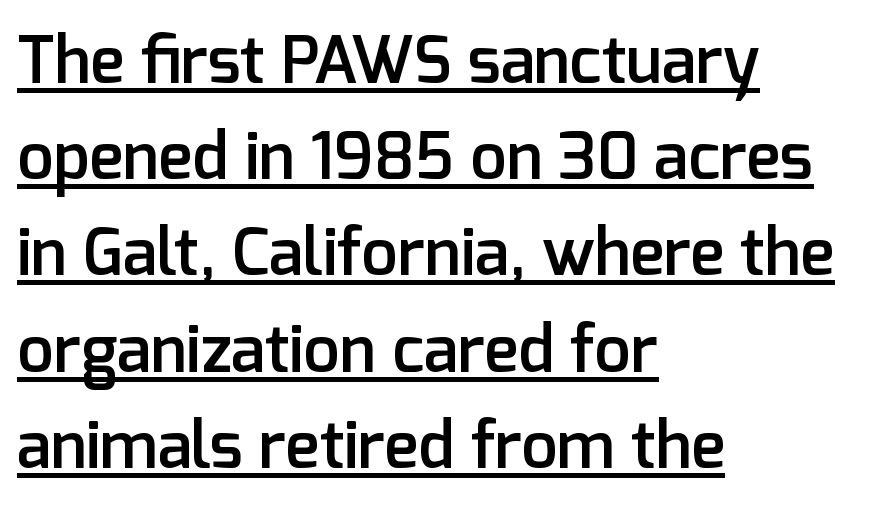
The image shows 65 px semibold sans-serif type, upright; set left-aligned, normal line spacing (1.48x), normal letter spacing, underlined; low stroke contrast and a medium x-height.
